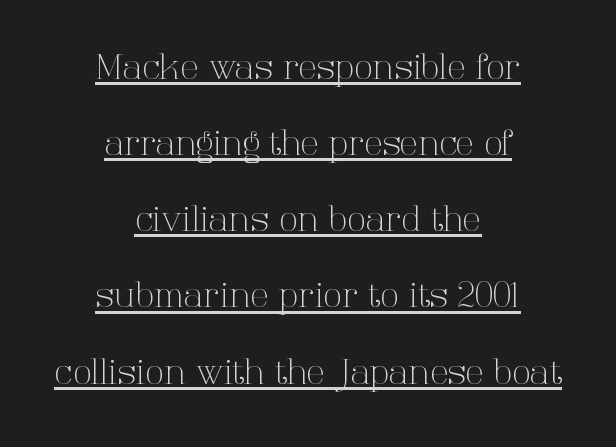
The image shows 34 px light serif type, upright; set centered, loose line spacing (2.24x), normal letter spacing, underlined; high stroke contrast and a medium x-height.
